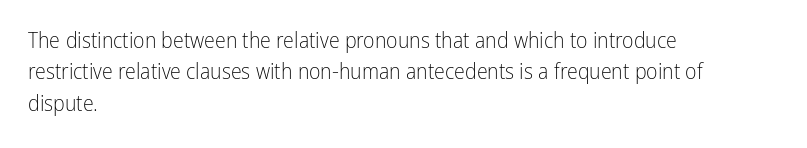
The line-height multiplier appears to be the usual default. The ragged edge is on the right, which tells us the setting is flush left. A typesetter would mark this as roman, not italic. This sample uses plain, unmodified letter spacing. No letter is thick-stroked: the sample isn't bold.
